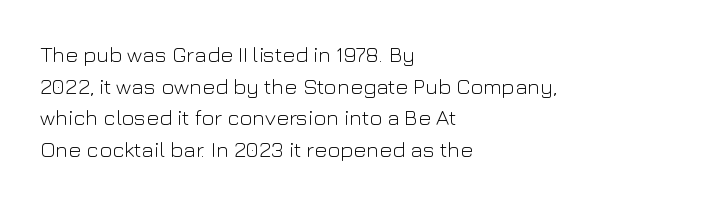
The image shows 22 px text type, upright; set left-aligned, normal line spacing (1.44x), normal letter spacing, not underlined.
